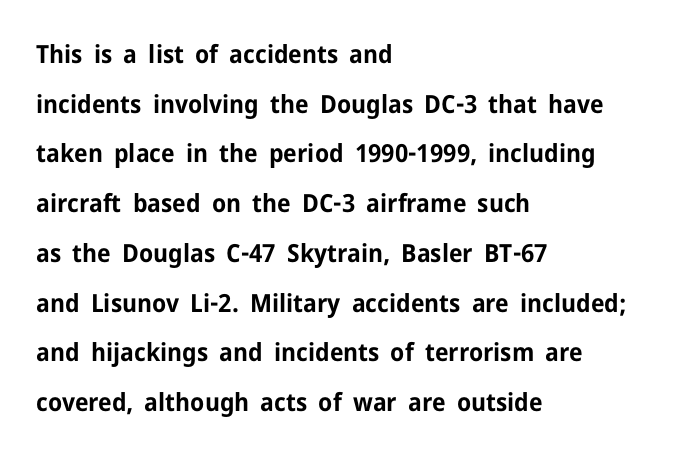
{"italic": "no", "bold": "yes", "underline": "no", "align": "left", "line_spacing": "loose", "line_spacing_ratio": 1.99, "letter_spacing": "normal", "letter_spacing_em": 0.0, "glyph_px": 25}
